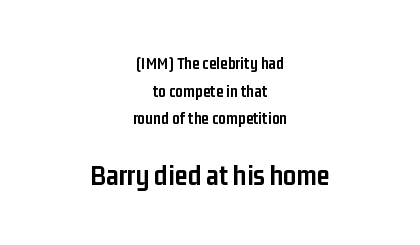
The image shows 29 px semibold, condensed sans-serif type, upright; set centered, normal line spacing (1.63x), normal letter spacing, not underlined; the second (bottom) block is 1.71x larger; low stroke contrast and a medium x-height.
